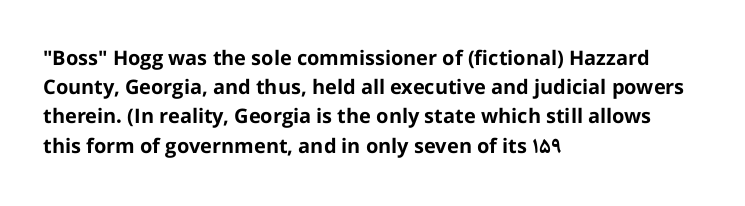
{"italic": "no", "bold": "yes", "underline": "no", "align": "left", "line_spacing": "normal", "line_spacing_ratio": 1.46, "letter_spacing": "normal", "letter_spacing_em": 0.0, "glyph_px": 20}
